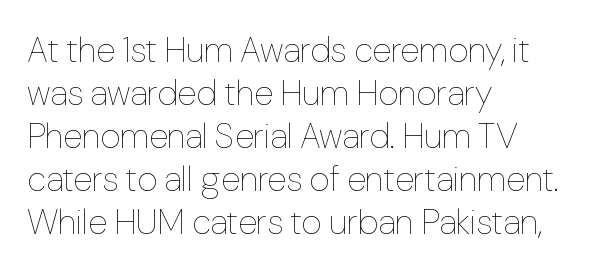
Q: Is the text bold? A: No.
Q: Is the text italic (slanted)? A: No, it is upright.
Q: Is the text underlined? A: No.
Q: How is the paragraph aligned? A: Left-aligned.
Q: Is the spacing between letters normal or unusually wide? A: Normal.
Q: Width (condensed, normal, or wide)? A: Normal.
Q: Stroke contrast? A: Low.
Q: x-height? A: Medium.
Q: Monospaced? A: No.
